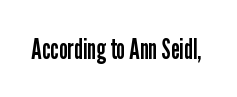
{"serif": "no", "italic": "no", "bold": "no", "weight": "regular", "width": "condensed", "stroke_contrast": "low", "x_height": "medium", "monospaced": "no", "underline": "no", "letter_spacing": "normal", "letter_spacing_em": 0.0, "glyph_px": 28}
